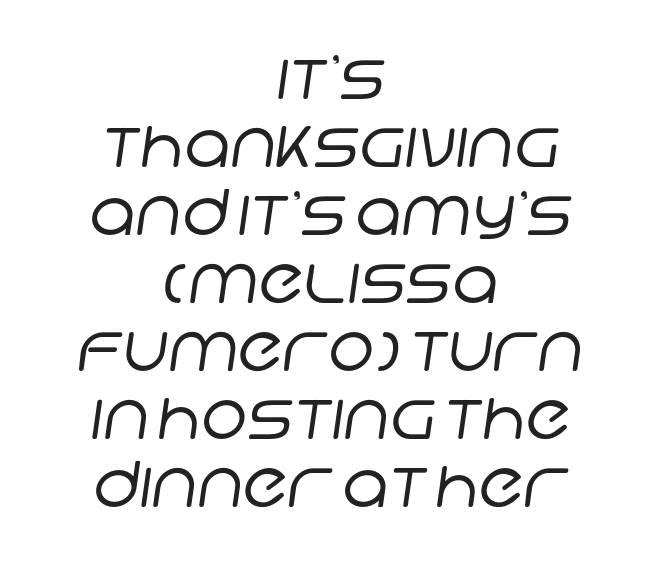
Q: Is the text bold? A: No.
Q: Is the typeface a serif or a sans-serif typeface? A: Sans-serif.
Q: Is the text underlined? A: No.
Q: How is the paragraph aligned? A: Centered.
Q: Is the spacing between letters normal or unusually wide? A: Normal.
Q: Is the spacing between lines tight, normal or loose? A: Tight.
Q: Width (condensed, normal, or wide)? A: Normal.
Q: Stroke contrast? A: Low.
Q: x-height? A: Large.
Q: Monospaced? A: No.
